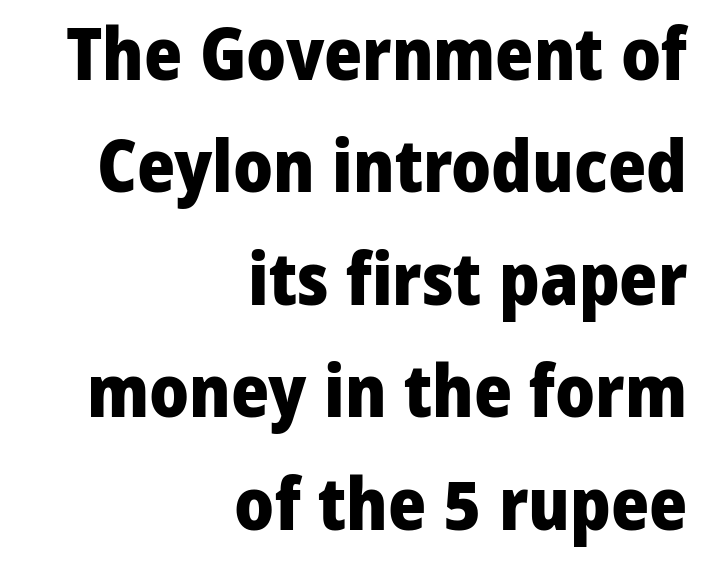
{"serif": "no", "italic": "no", "bold": "yes", "weight": "heavy", "width": "normal", "stroke_contrast": "low", "x_height": "medium", "monospaced": "no", "underline": "no", "align": "right", "line_spacing": "normal", "line_spacing_ratio": 1.54, "letter_spacing": "normal", "letter_spacing_em": 0.0, "glyph_px": 73}
